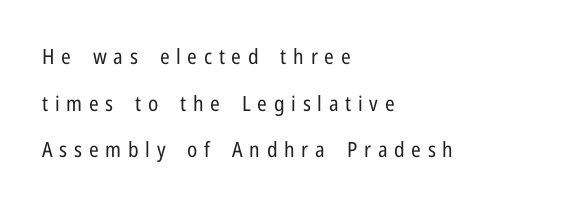
Compared with typical body copy, the letter spacing here is much looser. This is not heavy type; no bold has been used. This sample is left-justified, so line endings fall wherever the words run out. The space between consecutive lines is lavish. Lines of text with bare space underneath. Vertical strokes here are truly vertical.
